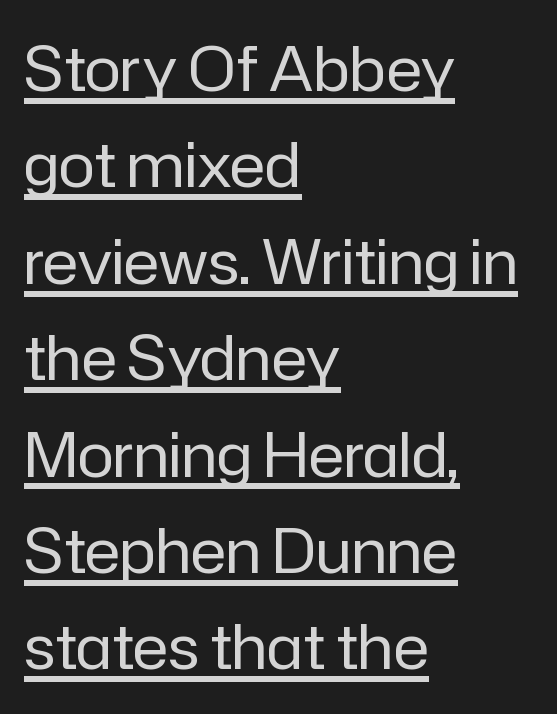
{"serif": "no", "italic": "no", "bold": "no", "weight": "regular", "width": "normal", "stroke_contrast": "low", "x_height": "medium", "monospaced": "no", "underline": "yes", "align": "left", "line_spacing": "normal", "line_spacing_ratio": 1.58, "letter_spacing": "normal", "letter_spacing_em": 0.0, "glyph_px": 61}
